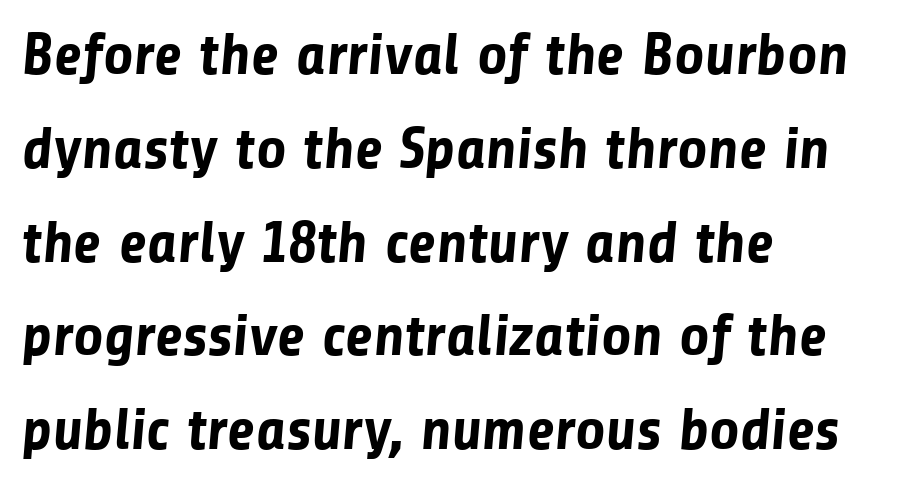
One glance says typical: line gaps are just what's usual. Is the block centered? No — it sits flush against the left margin. Underlining? Definitely not there. On the weight axis this lands at bold, roughly 700. This sample uses a sans-serif face. Each letter keeps its own natural width here, so spacing adapts to shape.
